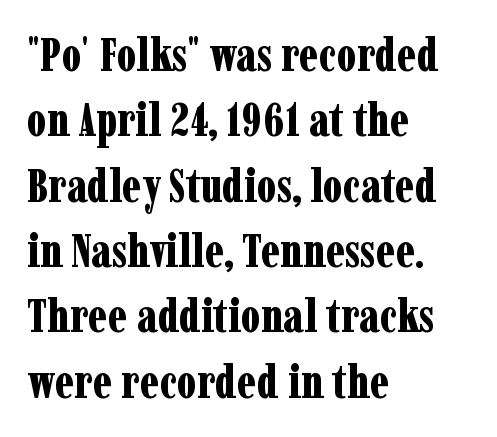
The image shows 46 px bold, condensed serif type, upright; set left-aligned, normal line spacing (1.42x), normal letter spacing, not underlined; low stroke contrast and a medium x-height.
